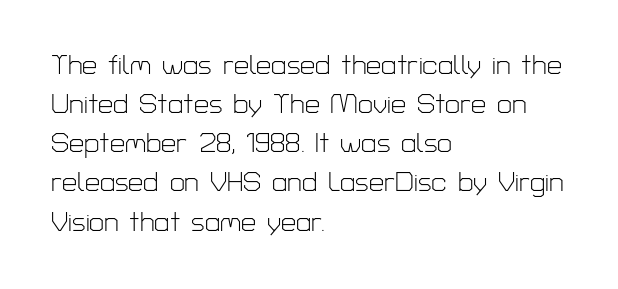
{"italic": "no", "bold": "no", "underline": "no", "align": "left", "line_spacing": "normal", "line_spacing_ratio": 1.45, "letter_spacing": "normal", "letter_spacing_em": 0.0, "glyph_px": 27}
